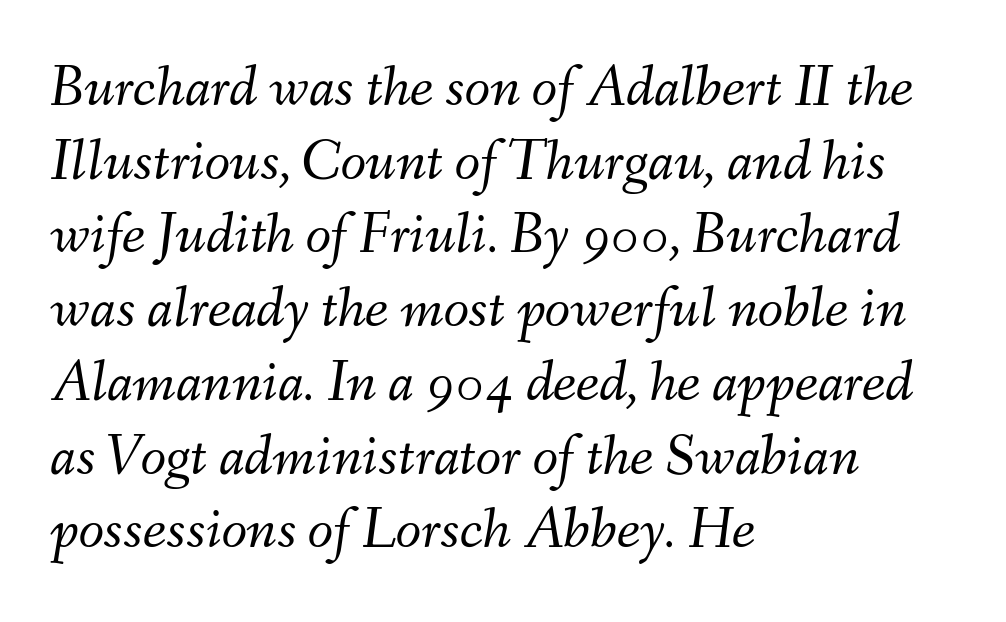
Q: Is the text bold? A: No.
Q: Is the text italic (slanted)? A: Yes, it leans right by about 9 degrees.
Q: Is the text underlined? A: No.
Q: How is the paragraph aligned? A: Left-aligned.
Q: Is the spacing between letters normal or unusually wide? A: Normal.
Q: Is the spacing between lines tight, normal or loose? A: Normal.
Q: Width (condensed, normal, or wide)? A: Normal.
Q: Stroke contrast? A: Medium.
Q: x-height? A: Small.
Q: Monospaced? A: No.
